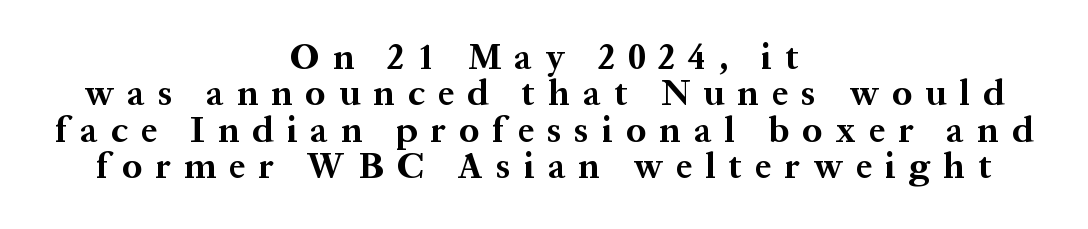
Q: Is the text bold? A: Yes.
Q: Is the text italic (slanted)? A: No, it is upright.
Q: Is the typeface a serif or a sans-serif typeface? A: Serif.
Q: Is the text underlined? A: No.
Q: How is the paragraph aligned? A: Centered.
Q: Is the spacing between letters normal or unusually wide? A: Unusually wide.
Q: Is the spacing between lines tight, normal or loose? A: Tight.
Q: Width (condensed, normal, or wide)? A: Normal.
Q: Stroke contrast? A: Medium.
Q: x-height? A: Medium.
Q: Monospaced? A: No.
